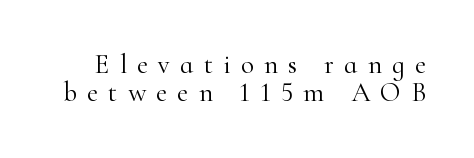
Q: Is the text bold? A: No.
Q: Is the text italic (slanted)? A: No, it is upright.
Q: Is the text underlined? A: No.
Q: Is the spacing between letters normal or unusually wide? A: Unusually wide.
Q: Is the spacing between lines tight, normal or loose? A: Tight.
